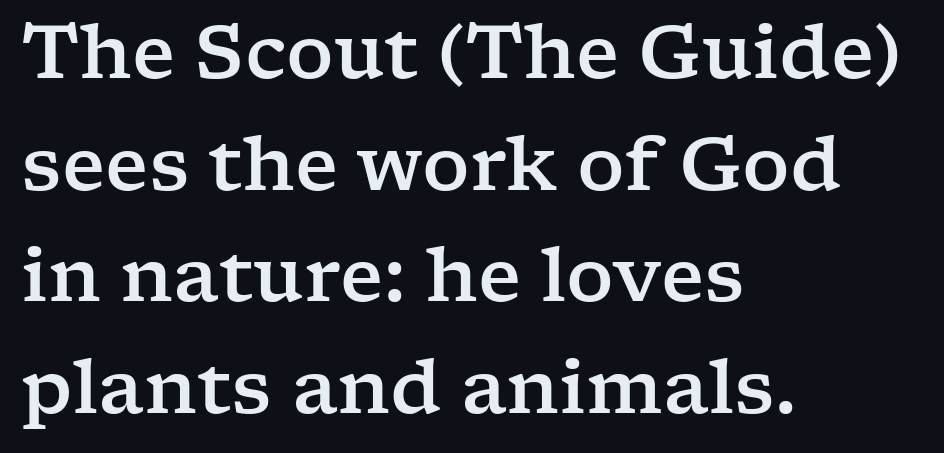
Q: Is the text italic (slanted)? A: No, it is upright.
Q: Is the typeface a serif or a sans-serif typeface? A: Serif.
Q: Is the text underlined? A: No.
Q: How is the paragraph aligned? A: Left-aligned.
Q: Is the spacing between letters normal or unusually wide? A: Normal.
Q: Is the spacing between lines tight, normal or loose? A: Normal.
Q: Width (condensed, normal, or wide)? A: Wide.
Q: Stroke contrast? A: Low.
Q: x-height? A: Medium.
Q: Monospaced? A: No.
